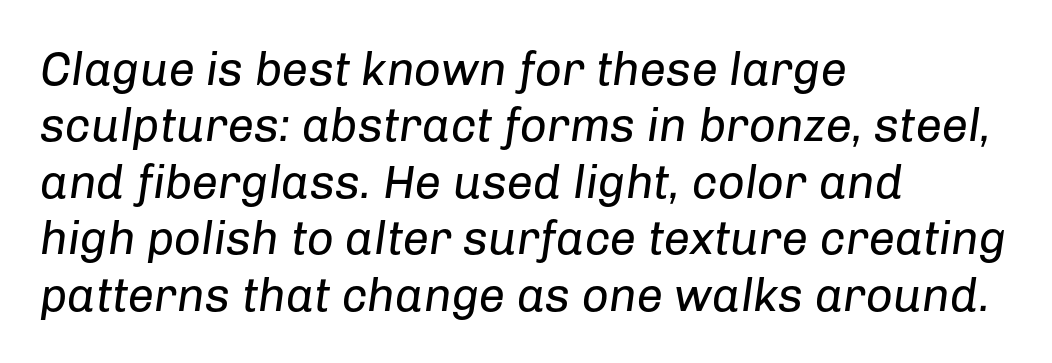
The glyphs are unaccompanied by any horizontal stroke below them. Glyph-to-glyph distance matches everyday printed text. Varying glyph widths throughout — classic text-font behaviour. Tall strokes in this sample are angled rather than plumb. The lines are quadded left. Stems and bowls with no extra thickness — not bold.
